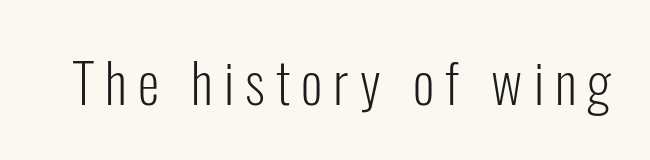
Italic: no, the glyphs are upright roman. Is this a sans? Yes — the strokes have no serifs. The face looks like a standard text weight, possibly lighter. The face used here is proportionally spaced, like ordinary book or web type. Descenders are the only things crossing below the line.
